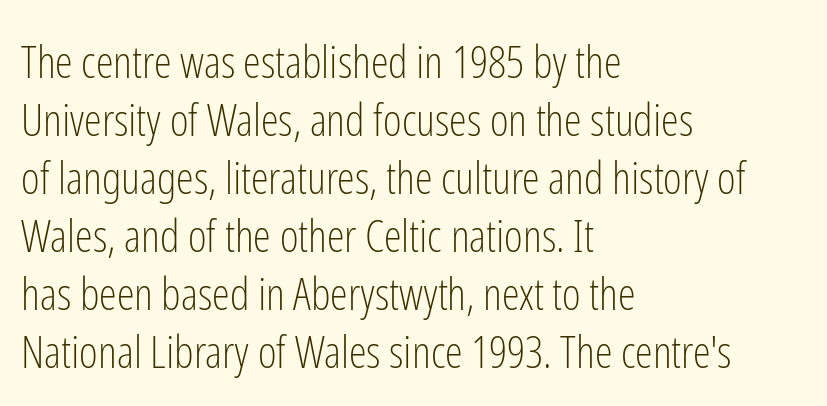
Descenders are the only things crossing below the line. Teacher's note: observe the even left margin — that is flush-left alignment. Do the characters align in a grid? No, the font is proportional. Students, note that the glyphs here touch the page at normal intervals. In terms of leading, this rendering sits right in the middle.
